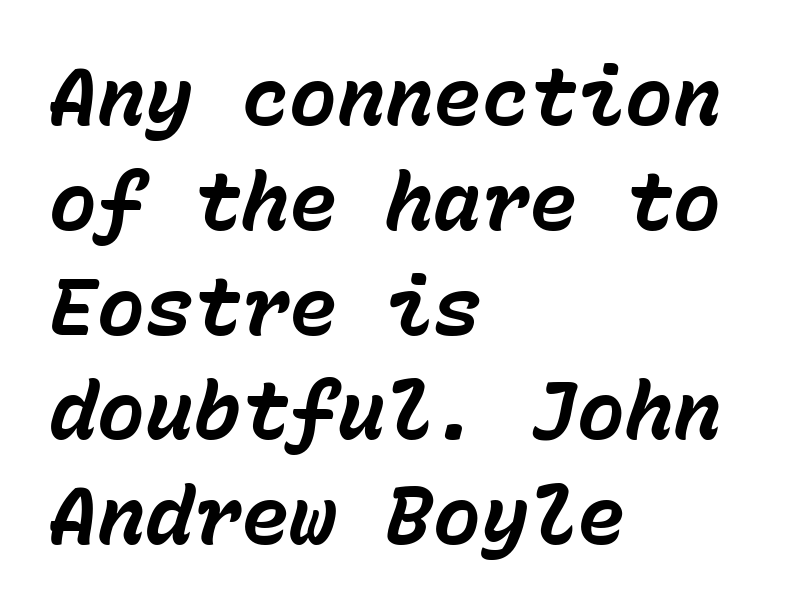
Every letter is thick-stroked: bold, no question. In terms of letterspacing, this is plain default setting. The passage shown leans; its letterforms are oblique. The space beneath each line is pristine and unruled. The compositor pushed each line to the left boundary. Students, observe: this is what conventionally led text looks like.
